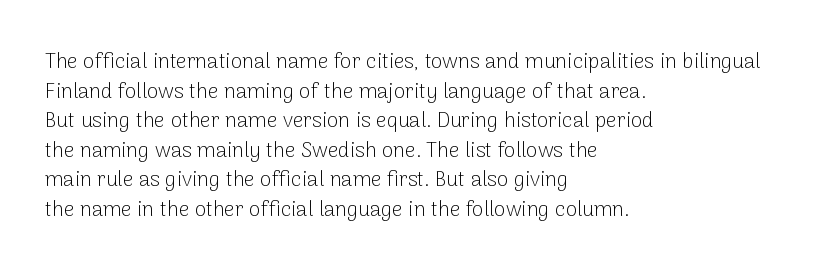
{"italic": "no", "bold": "no", "underline": "no", "align": "left", "line_spacing": "normal", "line_spacing_ratio": 1.41, "letter_spacing": "normal", "letter_spacing_em": 0.0, "glyph_px": 21}
